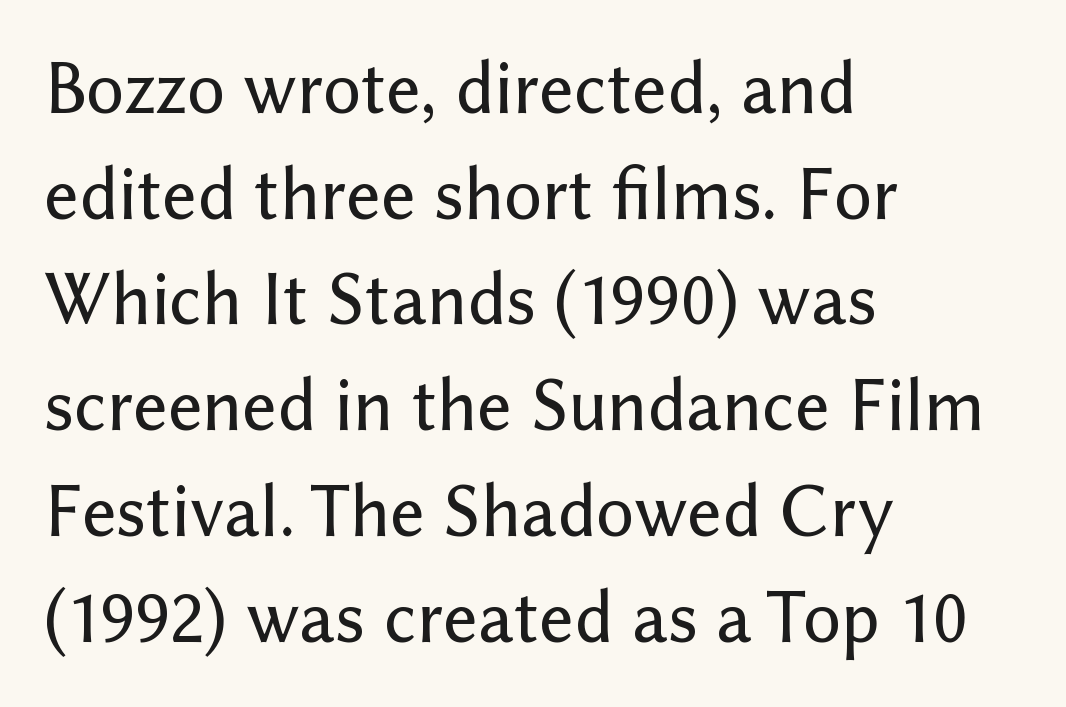
Tracking value appears to be zero — textbook default spacing. The lines in this sample share a left origin and differ only in where they stop. The foot of each line stays bare and open. Proportional: the letters do not fall into vertical columns. This is sans-serif lettering, the kind often seen on screens and signage.
